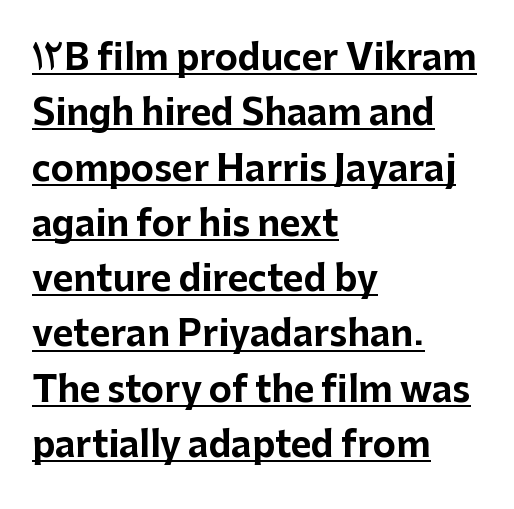
The sample's only ornament is a line tracing under the words. Heft: maximum for text — a bold. It's the straight-up-and-down kind of type. This sample keeps an unexceptional amount of space between lines. A typesetter would label this face a sans.
